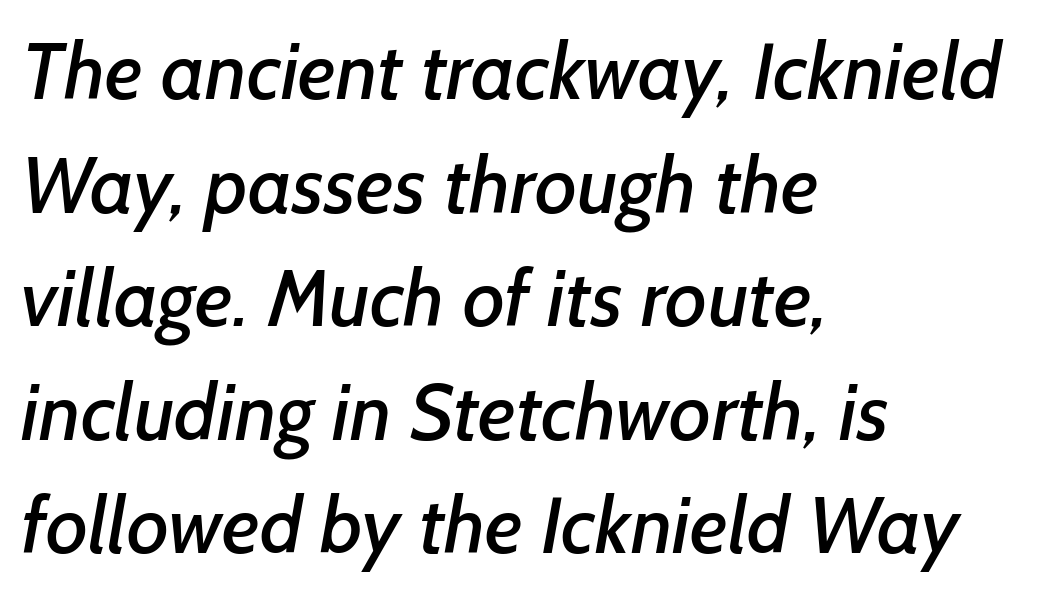
The compositor pushed each line to the left boundary. Compared with typical paragraphs, the rows here are spaced about the same. Think of a printed novel: that variable character pitch is what you see here. Nope, no serifs anywhere on these letters. This rendering features lettering with no underline. You could call the tracking neutral — neither tight nor loose.
